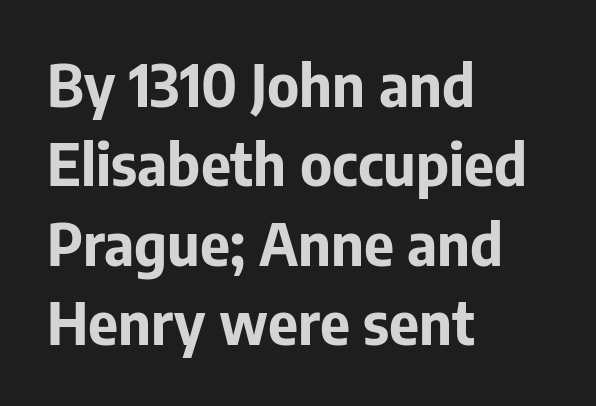
Spacing verdict: proportional, widths tailored to each character. Type style note: lacks serifs. Type without underlining. This sample is left-justified, so line endings fall wherever the words run out. A typesetter would call this leading conventional body-copy spacing. These lines were composed using upright roman letters.
